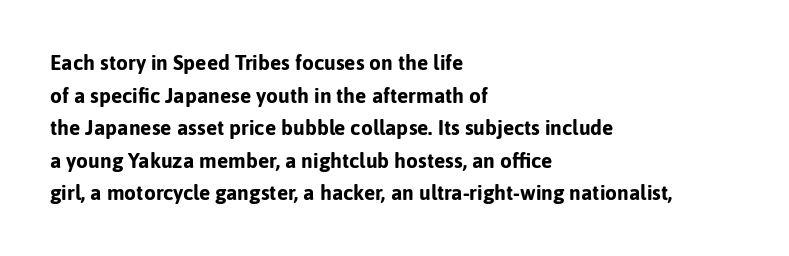
The image shows 21 px bold type, upright; set left-aligned, normal line spacing (1.55x), normal letter spacing, not underlined.
